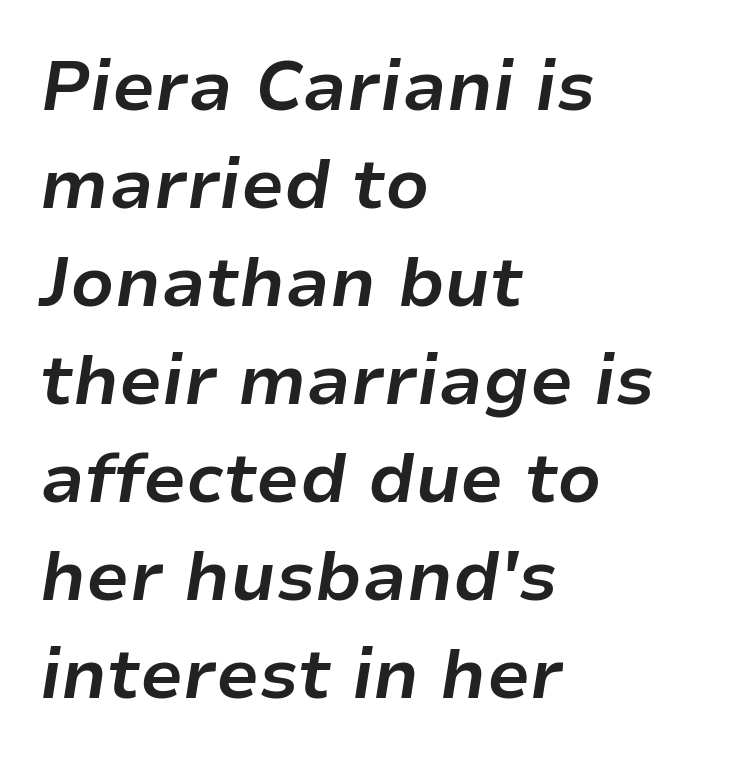
{"italic": "yes", "lean": "right", "slant_degrees": 9, "bold": "yes", "weight": "bold", "width": "normal", "stroke_contrast": "low", "x_height": "medium", "monospaced": "no", "underline": "no", "align": "left", "line_spacing": "normal", "line_spacing_ratio": 1.42, "letter_spacing": "normal", "letter_spacing_em": 0.0, "glyph_px": 69}
